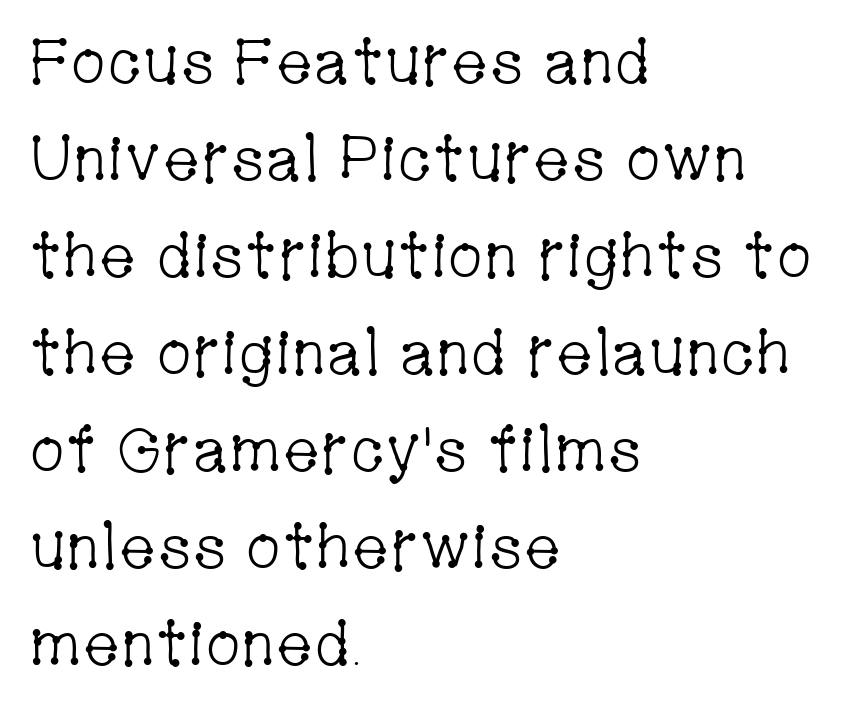
Q: Is the text bold? A: No.
Q: Is the text italic (slanted)? A: No, it is upright.
Q: Is the typeface a serif or a sans-serif typeface? A: Serif.
Q: Is the text underlined? A: No.
Q: How is the paragraph aligned? A: Left-aligned.
Q: Is the spacing between letters normal or unusually wide? A: Normal.
Q: Is the spacing between lines tight, normal or loose? A: Normal.
Q: Width (condensed, normal, or wide)? A: Condensed.
Q: Stroke contrast? A: Low.
Q: x-height? A: Medium.
Q: Monospaced? A: No.
